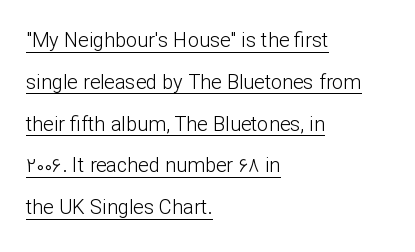
This sample is left-justified, so line endings fall wherever the words run out. The weight tops out at a normal text grade. Interline gaps are noticeably wide in this sample. These characters rest on top of a visible drawn line. Does the lettering tilt? It doesn't — this is upright.
